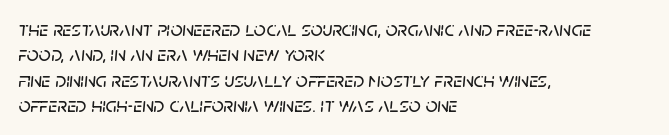
Q: Is the text italic (slanted)? A: Yes, it leans right by about 5 degrees.
Q: Is the text underlined? A: No.
Q: How is the paragraph aligned? A: Left-aligned.
Q: Is the spacing between letters normal or unusually wide? A: Normal.
